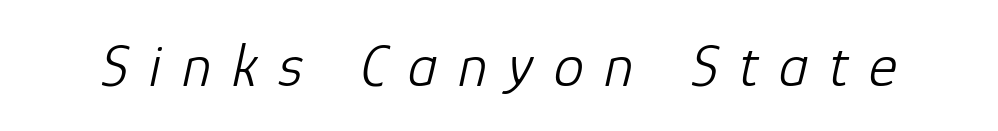
Q: Is the text bold? A: No.
Q: Is the text italic (slanted)? A: Yes, it leans right by about 12 degrees.
Q: Is the text underlined? A: No.
Q: Is the spacing between letters normal or unusually wide? A: Unusually wide.
Q: Width (condensed, normal, or wide)? A: Normal.
Q: Stroke contrast? A: Low.
Q: x-height? A: Medium.
Q: Monospaced? A: No.
